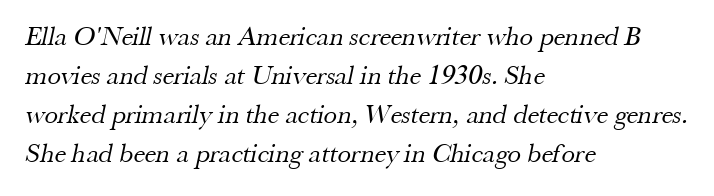
The image shows 27 px text type; set left-aligned, normal line spacing (1.45x), normal letter spacing, not underlined.
